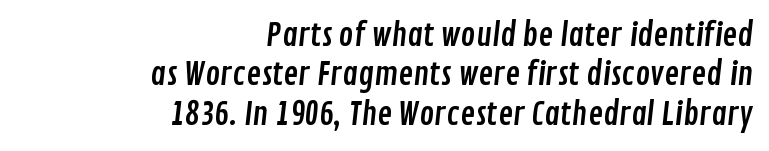
This sample is right-justified, so line beginnings fall wherever the words allow. This rendering employs a face without finishing strokes, i.e., a sans-serif. Compared with typical paragraphs, the rows here are spaced about the same. Note the varied advance widths — an 'i' is clearly narrower than an 'm'. A typesetter would call this zero additional tracking. Descenders are the only things crossing below the line.
